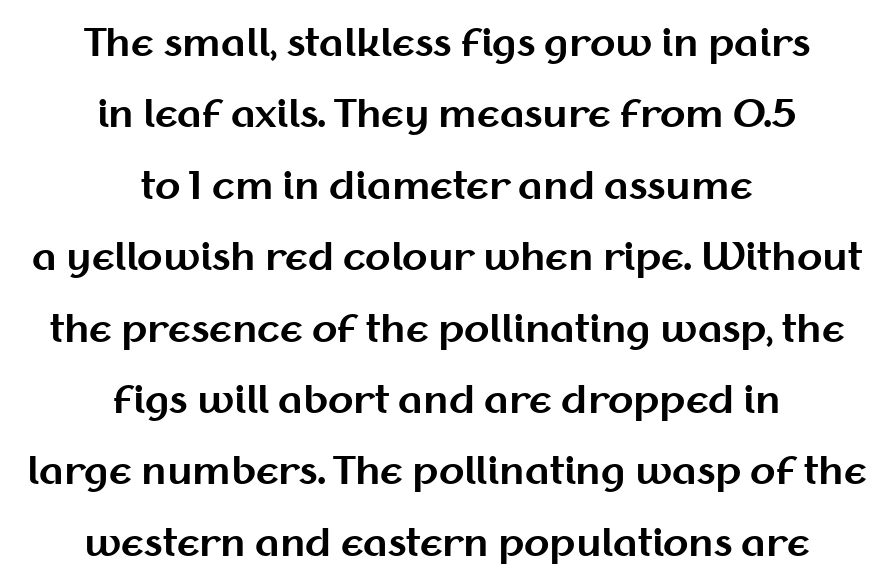
Ascenders rise straight up at ninety degrees. Airy leading. Tracking here is standard; glyphs follow each other at the usual distance. The passage shown is emphatically bold. The space directly below the letters is spotless. Typeset on center — no edge is straight.
